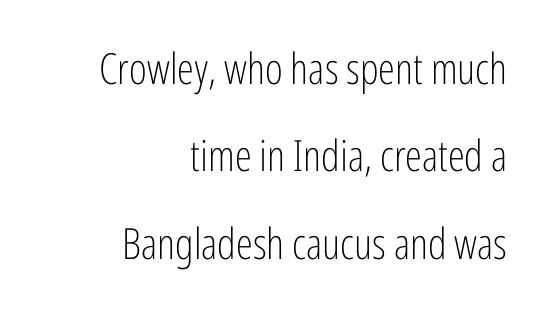
Q: Is the text bold? A: No.
Q: Is the text italic (slanted)? A: No, it is upright.
Q: Is the typeface a serif or a sans-serif typeface? A: Sans-serif.
Q: Is the text underlined? A: No.
Q: How is the paragraph aligned? A: Right-aligned.
Q: Is the spacing between letters normal or unusually wide? A: Normal.
Q: Is the spacing between lines tight, normal or loose? A: Loose.
Q: Width (condensed, normal, or wide)? A: Condensed.
Q: Stroke contrast? A: Low.
Q: x-height? A: Medium.
Q: Monospaced? A: No.
